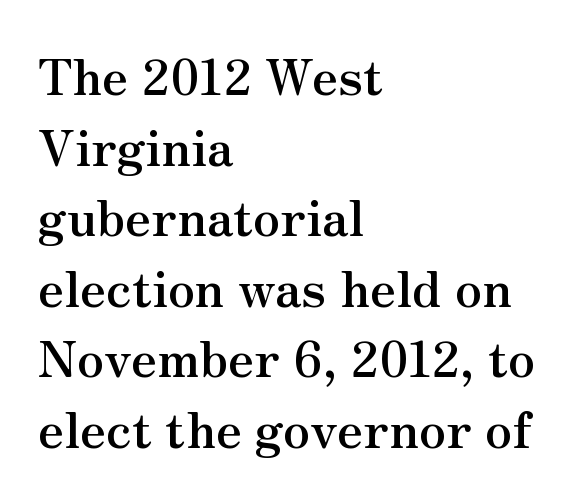
The image shows 49 px semibold serif type, upright; set left-aligned, normal line spacing (1.44x), normal letter spacing, not underlined; medium stroke contrast and a small x-height.
